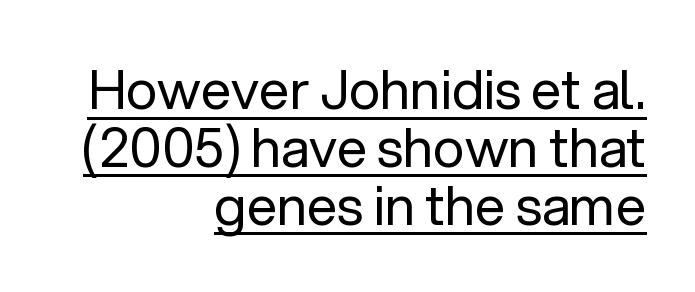
{"serif": "no", "italic": "no", "bold": "no", "weight": "regular", "width": "normal", "stroke_contrast": "low", "x_height": "medium", "monospaced": "no", "underline": "yes", "align": "right", "line_spacing": "tight", "line_spacing_ratio": 1.07, "letter_spacing": "normal", "letter_spacing_em": 0.0, "glyph_px": 54}
